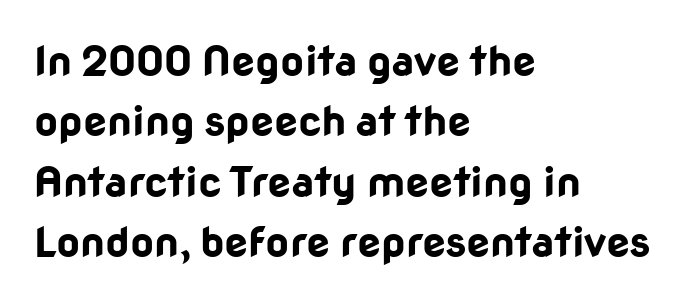
Alignment: flush left. The type is set solid horizontally, with unmodified tracking. Compared with an ordinary text face, these strokes are far heavier — a full bold. Examine the stroke ends and you'll find no serifs. The specimen reads as upright at a glance.
